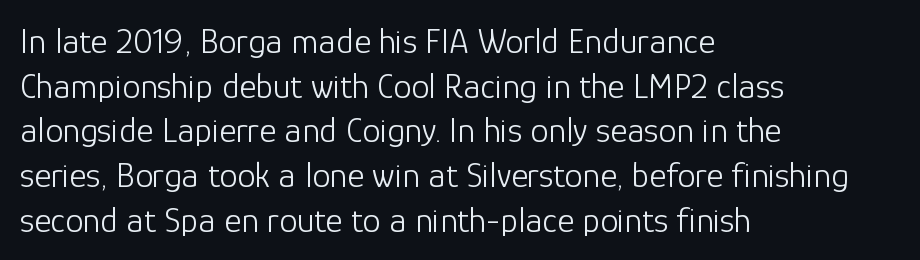
{"serif": "no", "italic": "no", "bold": "no", "weight": "light", "width": "normal", "stroke_contrast": "low", "x_height": "medium", "monospaced": "no", "underline": "no", "align": "left", "line_spacing_ratio": 1.24, "letter_spacing": "normal", "letter_spacing_em": 0.0, "glyph_px": 36}
